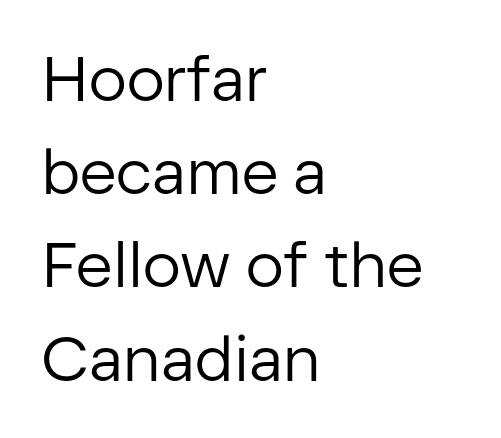
Q: Is the text bold? A: No.
Q: Is the text italic (slanted)? A: No, it is upright.
Q: Is the typeface a serif or a sans-serif typeface? A: Sans-serif.
Q: Is the text underlined? A: No.
Q: How is the paragraph aligned? A: Left-aligned.
Q: Is the spacing between letters normal or unusually wide? A: Normal.
Q: Is the spacing between lines tight, normal or loose? A: Normal.
Q: Width (condensed, normal, or wide)? A: Normal.
Q: Stroke contrast? A: Low.
Q: x-height? A: Medium.
Q: Monospaced? A: No.
